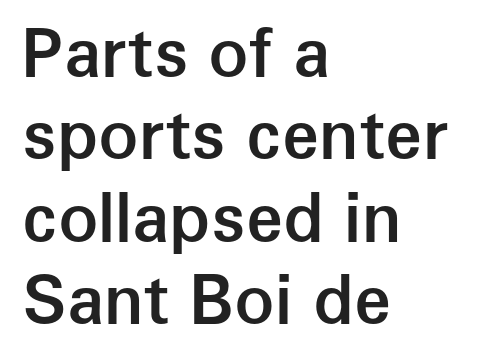
The image shows 67 px semibold sans-serif type, upright; set left-aligned, line spacing 1.23x, normal letter spacing, not underlined; low stroke contrast and a medium x-height.
